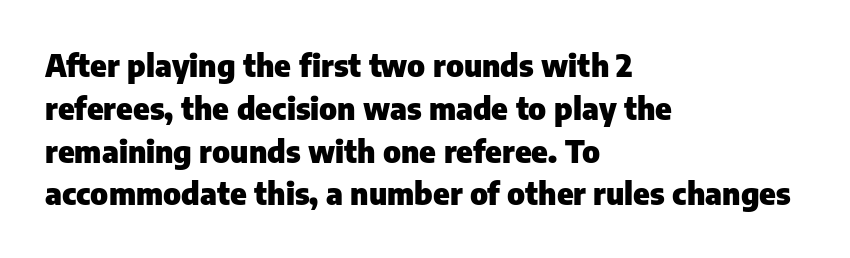
{"serif": "no", "italic": "no", "bold": "yes", "weight": "heavy", "width": "normal", "stroke_contrast": "low", "x_height": "medium", "monospaced": "no", "underline": "no", "align": "left", "line_spacing": "normal", "line_spacing_ratio": 1.38, "letter_spacing": "normal", "letter_spacing_em": 0.0, "glyph_px": 31}
